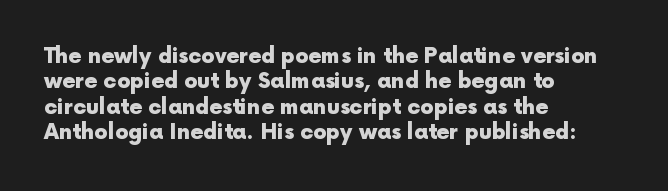
The gaps between neighbouring characters are ordinary and unremarkable. Heavy, bold letterforms. Posture: straight, roman, zero tilt. Caption: multi-line text, flush left, ragged right. Clear beneath every line of the passage.
